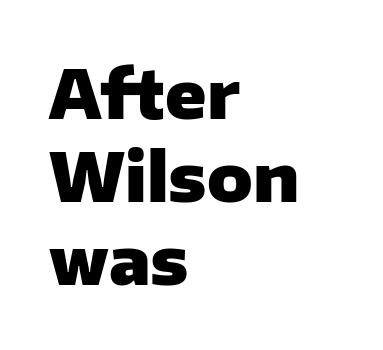
{"serif": "no", "italic": "no", "bold": "yes", "weight": "heavy", "width": "normal", "stroke_contrast": "low", "x_height": "medium", "monospaced": "no", "underline": "no", "align": "left", "line_spacing_ratio": 1.24, "letter_spacing": "normal", "letter_spacing_em": 0.0, "glyph_px": 67}
